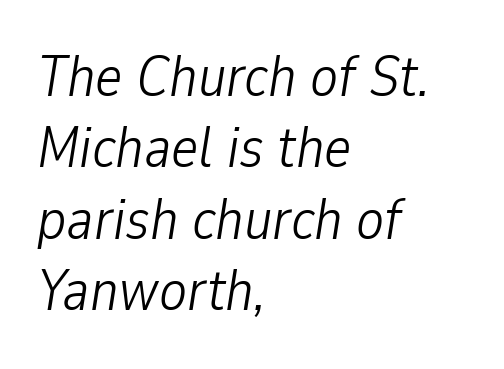
The image shows 58 px light, condensed type, italic (leaning right); set left-aligned, line spacing 1.23x, normal letter spacing, not underlined; low stroke contrast and a medium x-height.
